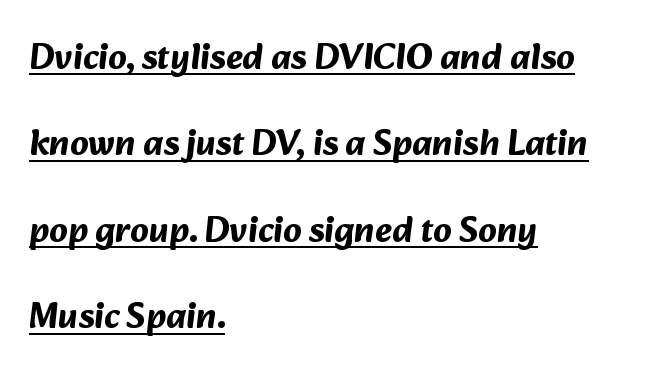
Leading: increased. Plenty of ink on the page — the face is bold. The face used here is proportionally spaced, like ordinary book or web type. Quick note: underline on. Leftover space on each line is placed entirely after the last word. The font family rendered here belongs to the sans-serif group.
